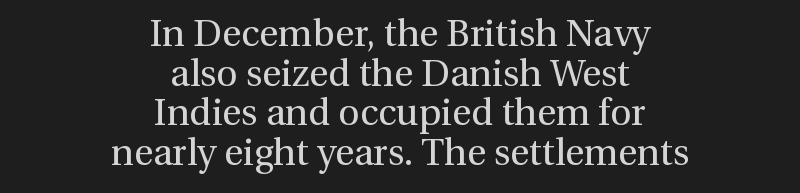
Do the letters lean? They stand straight. The glyphs are unaccompanied by any horizontal stroke below them. Note the varied advance widths — an 'i' is clearly narrower than an 'm'. You could barely slide anything between these rows. Line starts and ends both wander, symmetrically.
